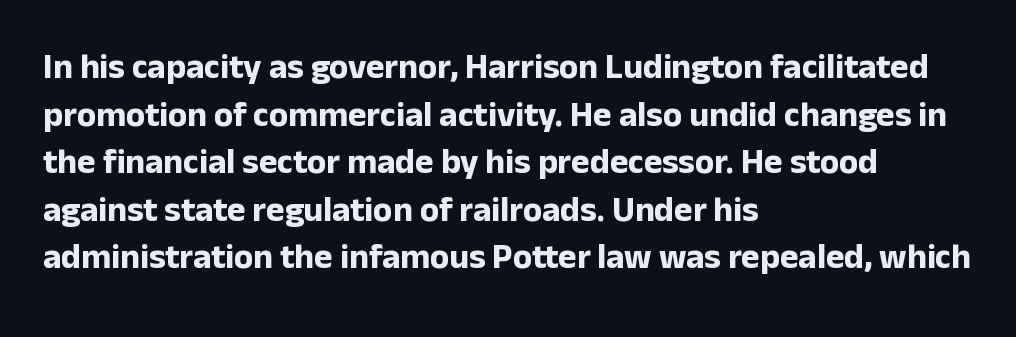
{"serif": "no", "italic": "no", "bold": "yes", "weight": "bold", "width": "normal", "stroke_contrast": "low", "x_height": "medium", "monospaced": "no", "underline": "no", "align": "left", "line_spacing": "normal", "line_spacing_ratio": 1.36, "letter_spacing": "normal", "letter_spacing_em": 0.0, "glyph_px": 35}
